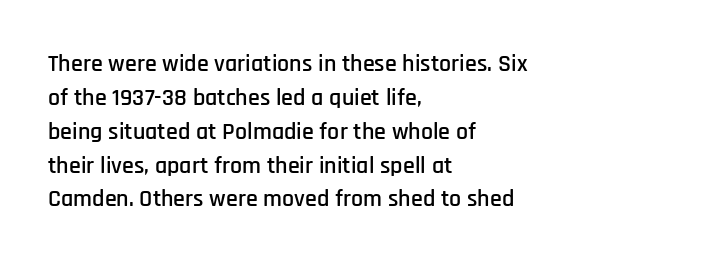
Here the glyphs are tracked normally, forming tight word shapes. A typesetter would call this leading conventional body-copy spacing. Descenders hang freely into open space. Typeset ragged right — the left edge is the straight one. Posture: upright roman.
